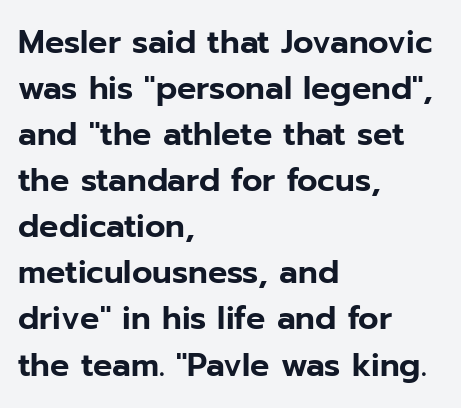
The image shows 32 px sans-serif type, upright; set left-aligned, normal line spacing (1.44x), normal letter spacing, not underlined; low stroke contrast and a medium x-height.
